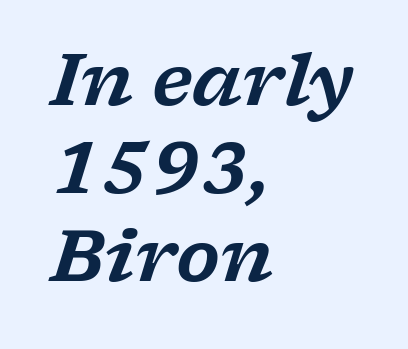
Q: Is the text italic (slanted)? A: Yes, it leans right by about 17 degrees.
Q: Is the typeface a serif or a sans-serif typeface? A: Serif.
Q: Is the text underlined? A: No.
Q: How is the paragraph aligned? A: Left-aligned.
Q: Is the spacing between letters normal or unusually wide? A: Normal.
Q: Width (condensed, normal, or wide)? A: Wide.
Q: Stroke contrast? A: Low.
Q: x-height? A: Medium.
Q: Monospaced? A: No.
